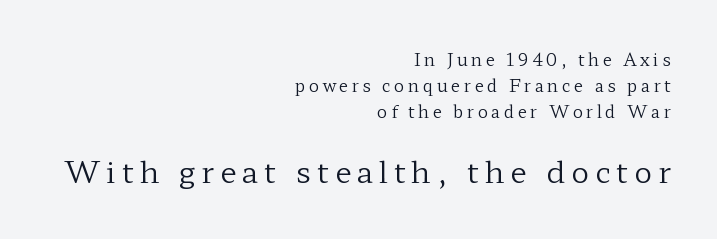
Q: Is the text bold? A: No.
Q: Is the text italic (slanted)? A: No, it is upright.
Q: Is the typeface a serif or a sans-serif typeface? A: Serif.
Q: Is the text underlined? A: No.
Q: How is the paragraph aligned? A: Right-aligned.
Q: Is the spacing between letters normal or unusually wide? A: Unusually wide.
Q: Is the spacing between lines tight, normal or loose? A: Normal.
Q: Which block of text is set in a larger size, the first (top) or the second (bottom)? A: The second (bottom) one.
Q: Width (condensed, normal, or wide)? A: Wide.
Q: Stroke contrast? A: Low.
Q: x-height? A: Medium.
Q: Monospaced? A: No.
